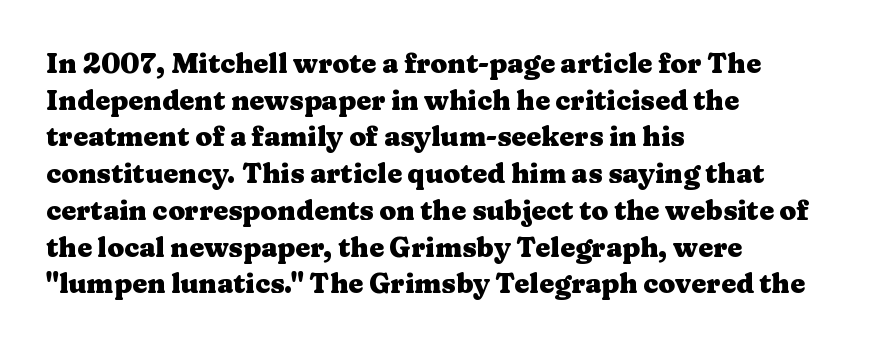
{"italic": "no", "bold": "yes", "underline": "no", "align": "left", "line_spacing": "normal", "line_spacing_ratio": 1.36, "letter_spacing": "normal", "letter_spacing_em": 0.0, "glyph_px": 27}
